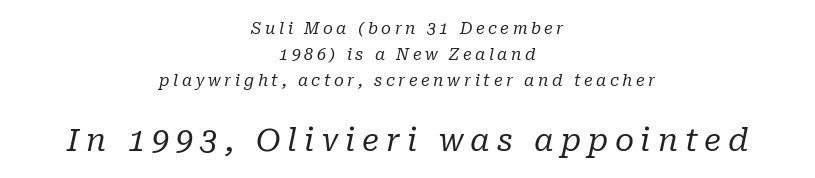
{"serif": "yes", "italic": "yes", "lean": "right", "slant_degrees": 10, "bold": "no", "weight": "regular", "width": "normal", "stroke_contrast": "low", "x_height": "medium", "monospaced": "no", "underline": "no", "align": "center", "line_spacing": "normal", "line_spacing_ratio": 1.62, "letter_spacing": "wide", "letter_spacing_em": 0.22, "larger_block": "second", "size_ratio": 1.94, "glyph_px": 31}
